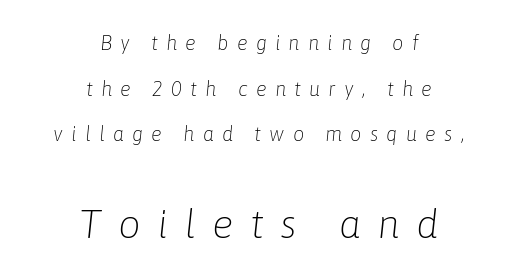
The paragraph shown floats in the horizontal middle. The block sitting lower on the canvas is the one with enlarged characters. A typesetter would call this proportional, since set widths differ per character. Stroke thickness stays within the range of a standard reading face or lighter. Words appear elongated and porous because spacing is wide. Just letters on the line, the space beneath them empty.
